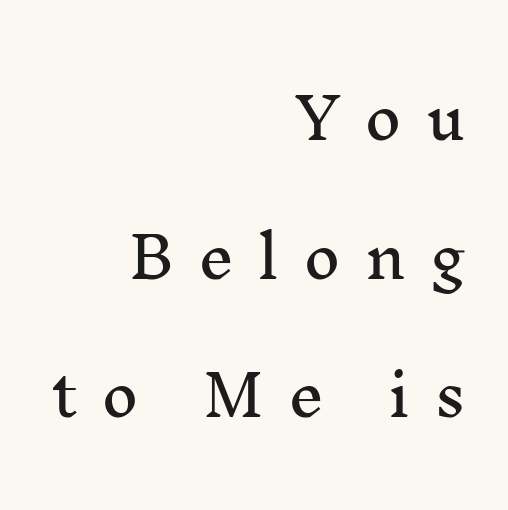
Teacher's note: observe the even right margin — that is flush-right alignment. Does extra space separate the letters? Yes, quite a lot of it. No italicization has been applied; the sample stays upright. Bare-footed words on every line. The letters advance in unequal steps, a hallmark of proportional type. Stroke terminals: seriffed.
